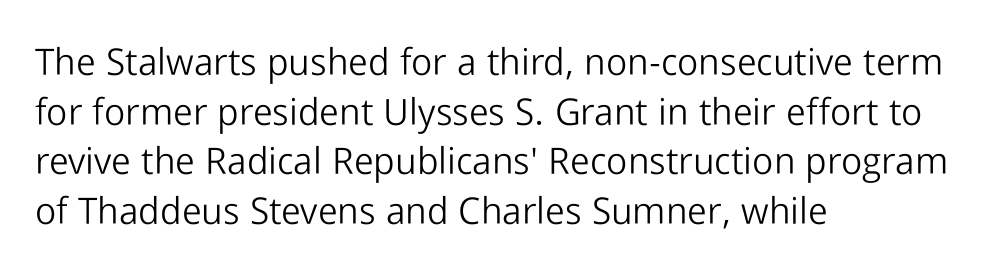
{"serif": "no", "italic": "no", "bold": "no", "weight": "light", "width": "normal", "stroke_contrast": "low", "x_height": "medium", "monospaced": "no", "underline": "no", "align": "left", "line_spacing": "normal", "line_spacing_ratio": 1.34, "letter_spacing": "normal", "letter_spacing_em": 0.0, "glyph_px": 37}
